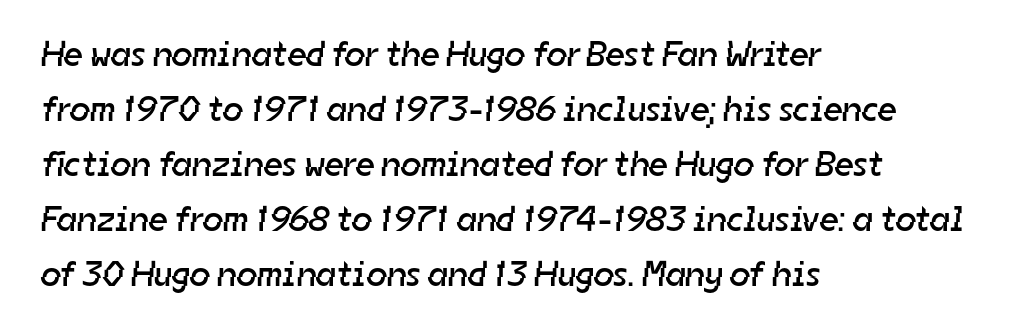
{"serif": "no", "bold": "no", "weight": "regular", "width": "normal", "stroke_contrast": "low", "x_height": "medium", "monospaced": "no", "underline": "no", "align": "left", "line_spacing": "normal", "line_spacing_ratio": 1.53, "letter_spacing": "normal", "letter_spacing_em": 0.0, "glyph_px": 36}
